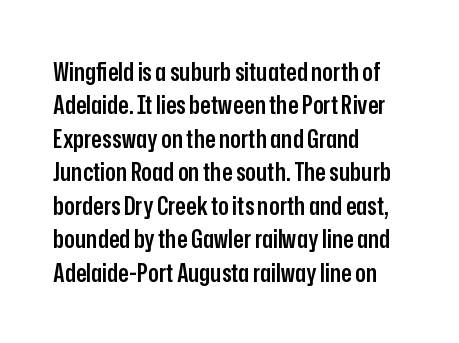
The glyphs have the mass of a demibold cut, below bold. The line-height multiplier appears to be the usual default. Any mark beneath the type? The region is blank. Layout note: lines flush left. Quick note: not italic, upright. The type is set solid horizontally, with unmodified tracking.
